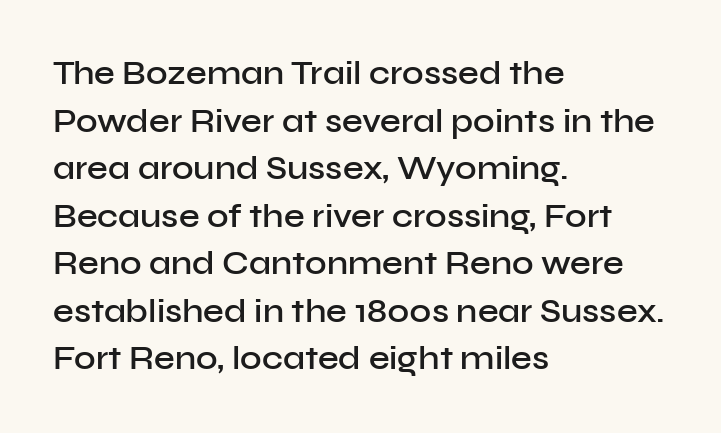
The image shows 33 px semibold sans-serif type, upright; set left-aligned, normal line spacing (1.44x), normal letter spacing, not underlined; low stroke contrast and a medium x-height.
